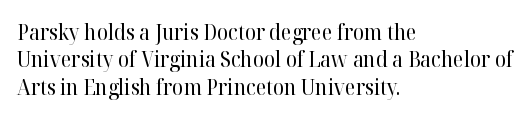
{"italic": "no", "bold": "no", "underline": "no", "align": "left", "line_spacing": "normal", "line_spacing_ratio": 1.3, "letter_spacing": "normal", "letter_spacing_em": 0.0, "glyph_px": 21}
